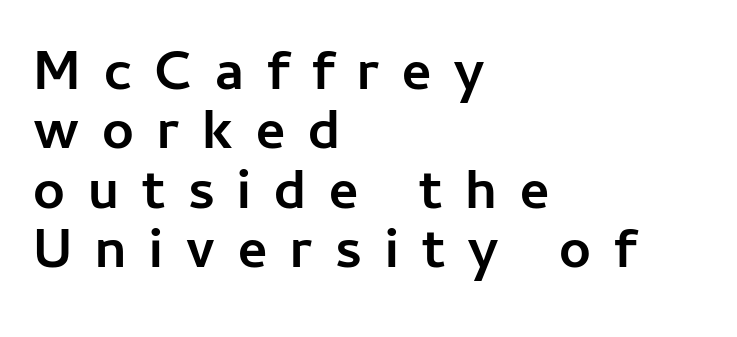
Q: Is the text bold? A: Yes.
Q: Is the text italic (slanted)? A: No, it is upright.
Q: Is the typeface a serif or a sans-serif typeface? A: Sans-serif.
Q: Is the text underlined? A: No.
Q: How is the paragraph aligned? A: Left-aligned.
Q: Is the spacing between letters normal or unusually wide? A: Unusually wide.
Q: Is the spacing between lines tight, normal or loose? A: Tight.
Q: Width (condensed, normal, or wide)? A: Normal.
Q: Stroke contrast? A: Low.
Q: x-height? A: Medium.
Q: Monospaced? A: No.
